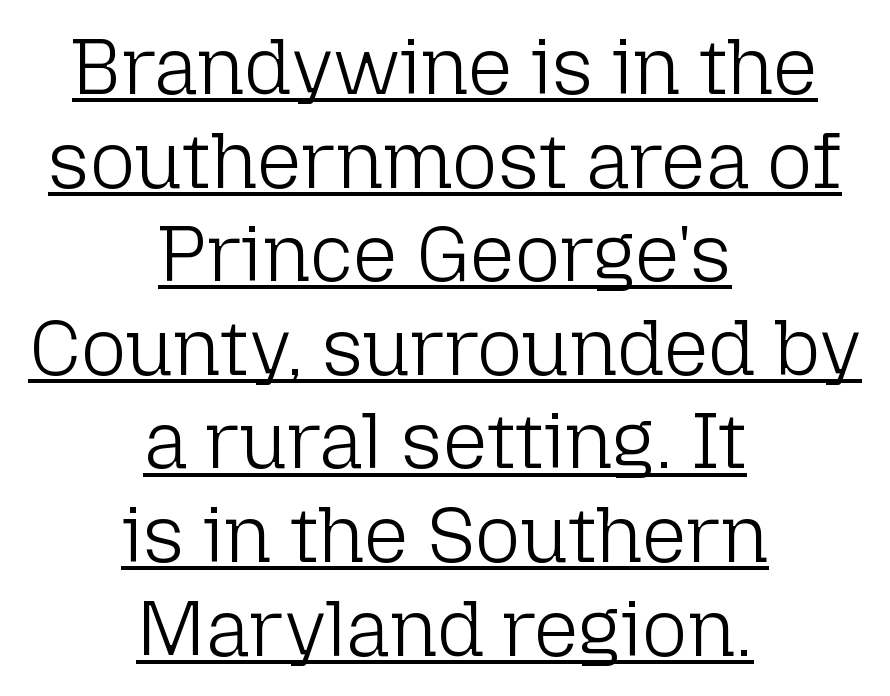
The image shows 78 px light sans-serif type, upright; set centered, line spacing 1.2x, normal letter spacing, underlined; low stroke contrast and a medium x-height.
